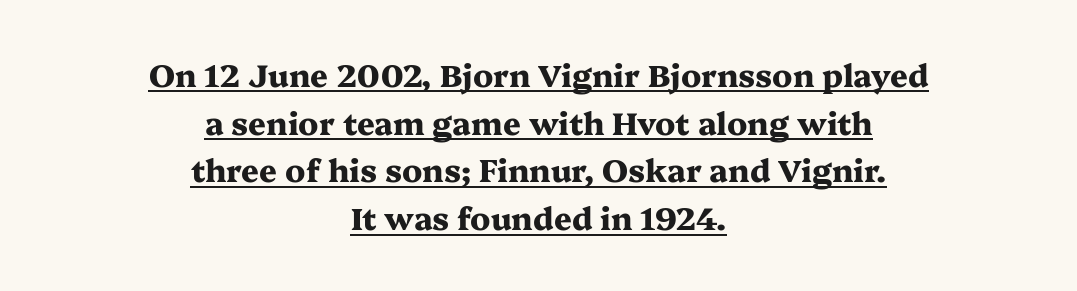
The image shows 31 px heavy, wide serif type, upright; set centered, normal line spacing (1.54x), normal letter spacing, underlined; medium stroke contrast and a medium x-height.
